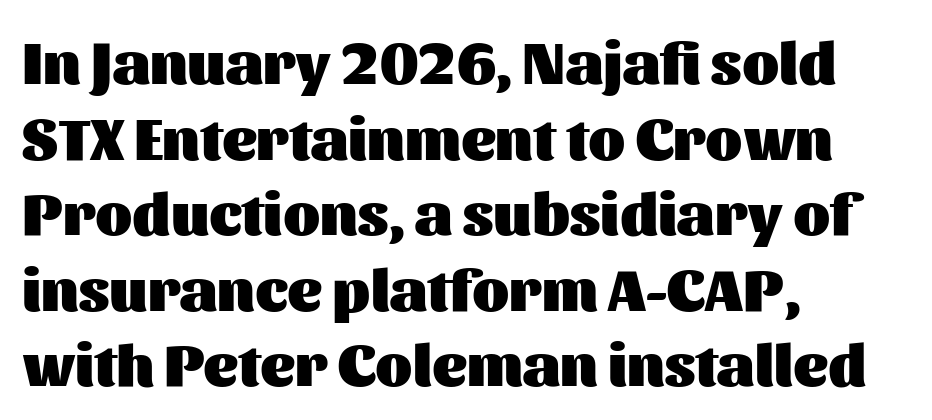
Spacing verdict: proportional, widths tailored to each character. In terms of posture, this sample is upright. The characters look thick and weighty, a clear bold. The specimen omits any rule beneath the text block's lines.
